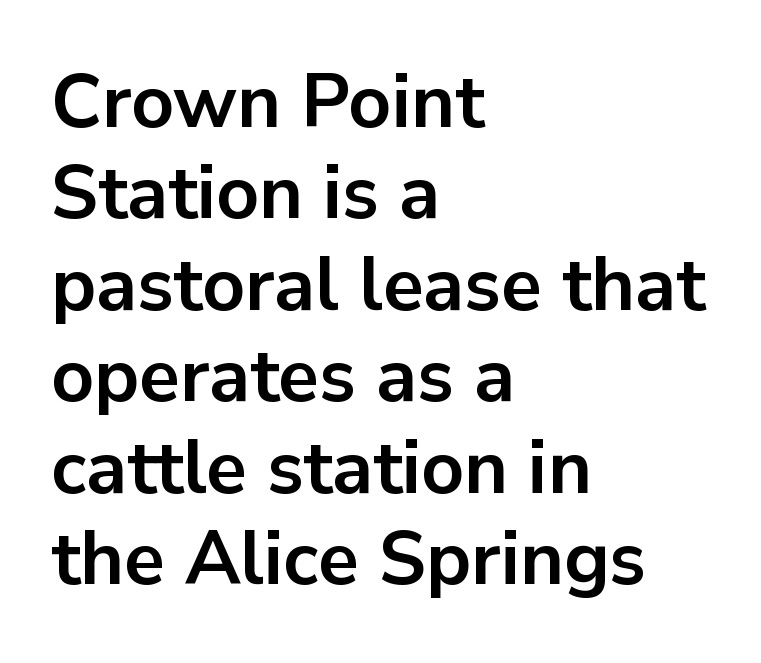
The image shows 75 px bold sans-serif type, upright; set left-aligned, line spacing 1.22x, normal letter spacing, not underlined; low stroke contrast and a medium x-height.
